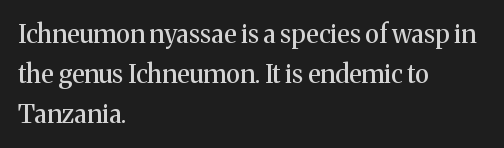
{"italic": "no", "underline": "no", "align": "left", "line_spacing": "normal", "line_spacing_ratio": 1.6, "letter_spacing": "normal", "letter_spacing_em": 0.0, "glyph_px": 25}
